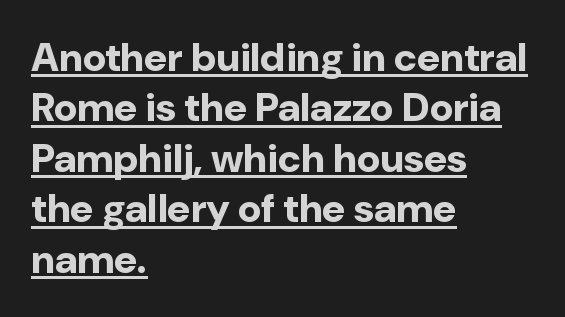
The image shows 40 px bold sans-serif type, upright; set left-aligned, normal line spacing (1.26x), normal letter spacing, underlined; low stroke contrast and a medium x-height.
